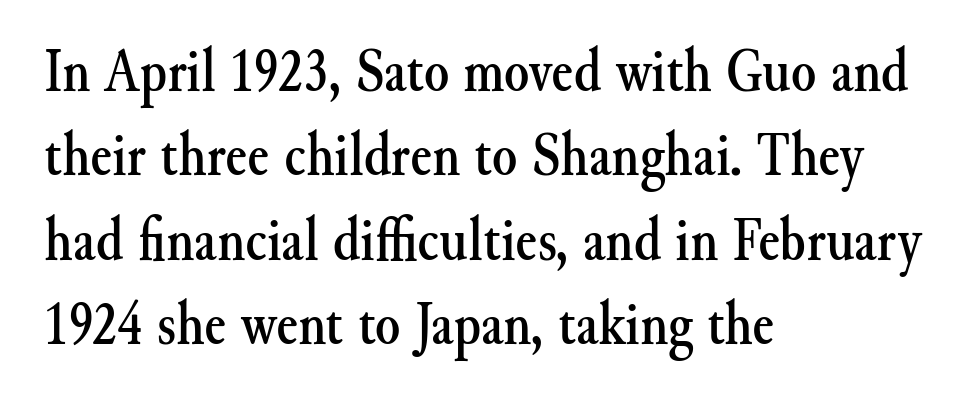
The image shows 64 px serif type, upright; set left-aligned, normal line spacing (1.32x), normal letter spacing, not underlined; medium stroke contrast and a small x-height.
